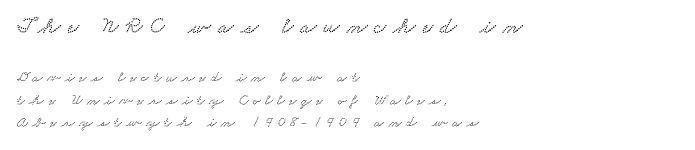
The image shows 23 px text type; set left-aligned, normal line spacing (1.53x), unusually wide letter spacing (+0.31 em), not underlined; the first (top) block is 1.53x larger.
